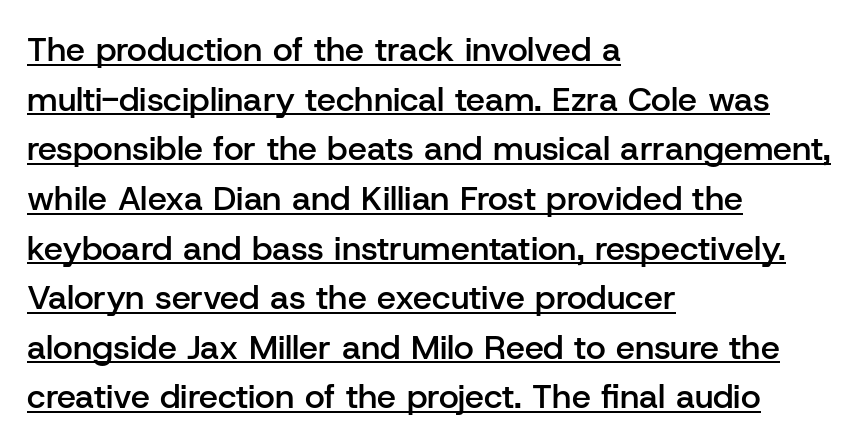
{"serif": "no", "italic": "no", "bold": "semi", "weight": "semibold", "width": "normal", "stroke_contrast": "low", "x_height": "medium", "monospaced": "no", "underline": "yes", "align": "left", "line_spacing": "normal", "line_spacing_ratio": 1.46, "letter_spacing": "normal", "letter_spacing_em": 0.0, "glyph_px": 34}
